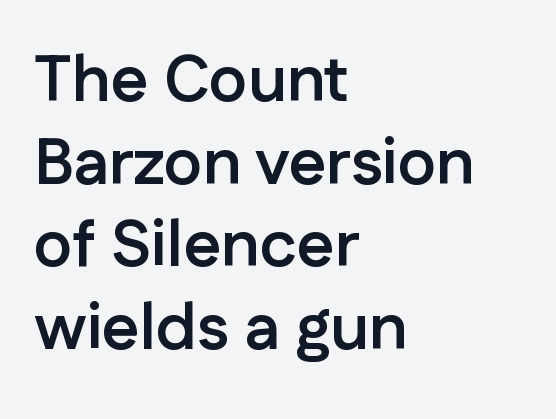
{"serif": "no", "italic": "no", "bold": "yes", "weight": "semibold", "width": "normal", "stroke_contrast": "low", "x_height": "medium", "monospaced": "no", "underline": "no", "align": "left", "line_spacing": "normal", "line_spacing_ratio": 1.27, "letter_spacing": "normal", "letter_spacing_em": 0.0, "glyph_px": 65}
